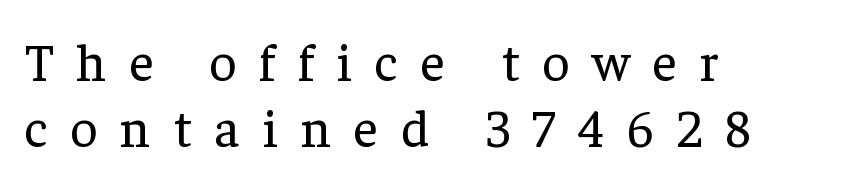
The image shows 53 px regular-weight serif type, upright; set left-aligned, line spacing 1.24x, unusually wide letter spacing (+0.43 em), not underlined; low stroke contrast and a medium x-height.
